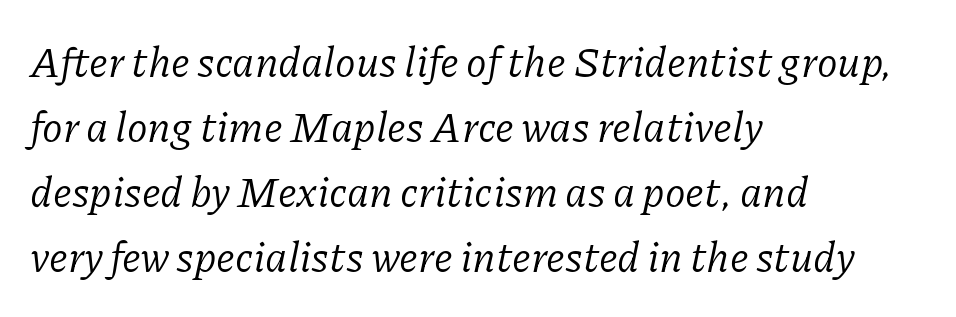
To sum up the face: it has serifs. The passage shown stacks its lines at a standard gap. Do the characters align in a grid? No, the font is proportional. Observe the ordinary spacing: letters are neighbours, not strangers. This is not heavy type; no bold has been used.
